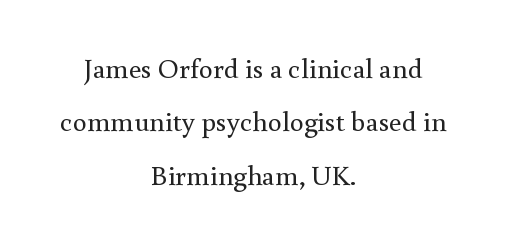
The image shows 28 px regular-weight serif type, upright; set centered, loose line spacing (1.91x), normal letter spacing, not underlined; a small x-height.
